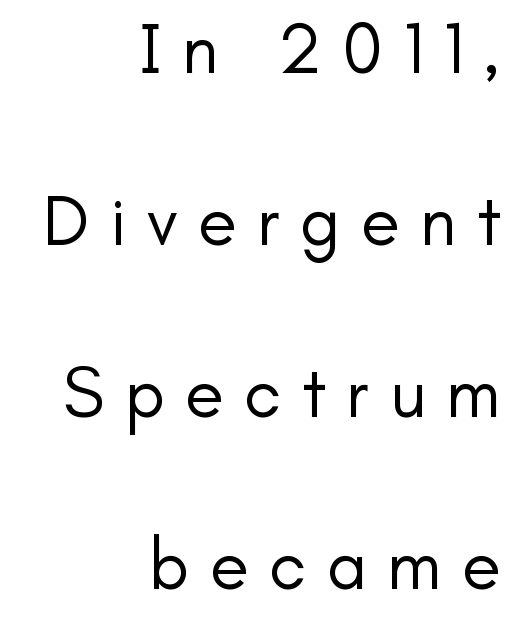
Q: Is the text bold? A: No.
Q: Is the text italic (slanted)? A: No, it is upright.
Q: Is the typeface a serif or a sans-serif typeface? A: Sans-serif.
Q: Is the text underlined? A: No.
Q: How is the paragraph aligned? A: Right-aligned.
Q: Is the spacing between letters normal or unusually wide? A: Unusually wide.
Q: Is the spacing between lines tight, normal or loose? A: Loose.
Q: Width (condensed, normal, or wide)? A: Normal.
Q: Stroke contrast? A: Low.
Q: x-height? A: Small.
Q: Monospaced? A: No.
